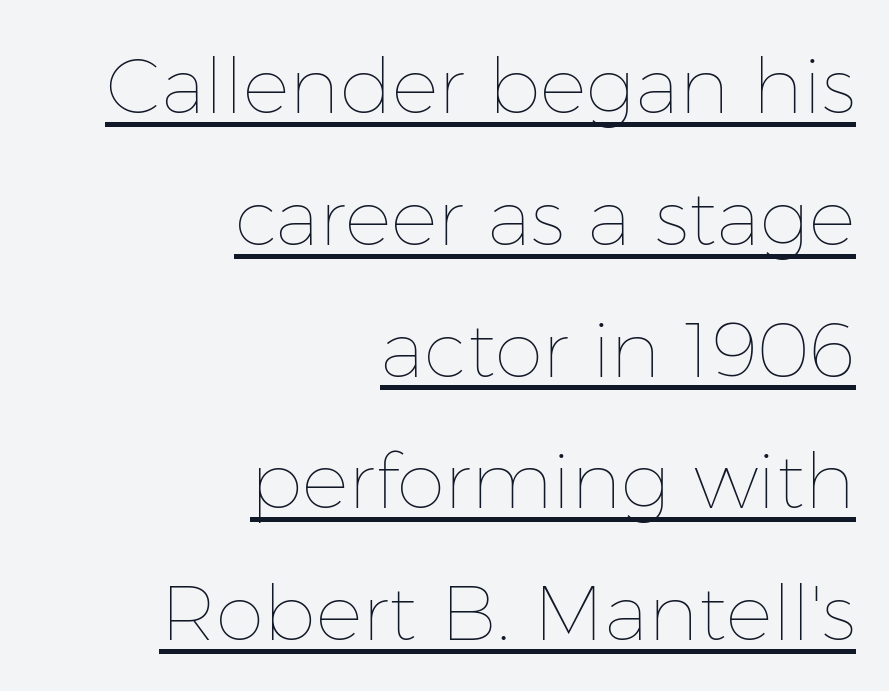
The image shows 78 px thin type, upright; set right-aligned, normal line spacing (1.69x), normal letter spacing, underlined; low stroke contrast and a medium x-height.
